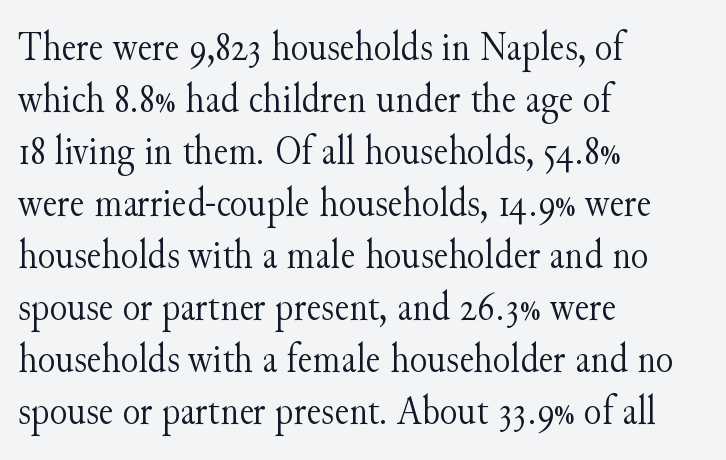
Q: Is the text bold? A: No.
Q: Is the text italic (slanted)? A: No, it is upright.
Q: Is the typeface a serif or a sans-serif typeface? A: Serif.
Q: Is the text underlined? A: No.
Q: How is the paragraph aligned? A: Left-aligned.
Q: Is the spacing between letters normal or unusually wide? A: Normal.
Q: Is the spacing between lines tight, normal or loose? A: Normal.
Q: Width (condensed, normal, or wide)? A: Normal.
Q: Stroke contrast? A: Medium.
Q: x-height? A: Small.
Q: Monospaced? A: No.
